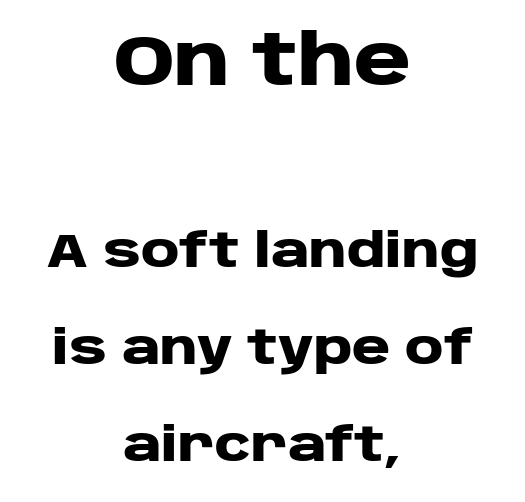
Q: Is the text bold? A: Yes.
Q: Is the text italic (slanted)? A: No, it is upright.
Q: Is the typeface a serif or a sans-serif typeface? A: Sans-serif.
Q: Is the text underlined? A: No.
Q: How is the paragraph aligned? A: Centered.
Q: Is the spacing between letters normal or unusually wide? A: Normal.
Q: Is the spacing between lines tight, normal or loose? A: Loose.
Q: Which block of text is set in a larger size, the first (top) or the second (bottom)? A: The first (top) one.
Q: Width (condensed, normal, or wide)? A: Wide.
Q: Stroke contrast? A: Low.
Q: x-height? A: Large.
Q: Monospaced? A: No.
